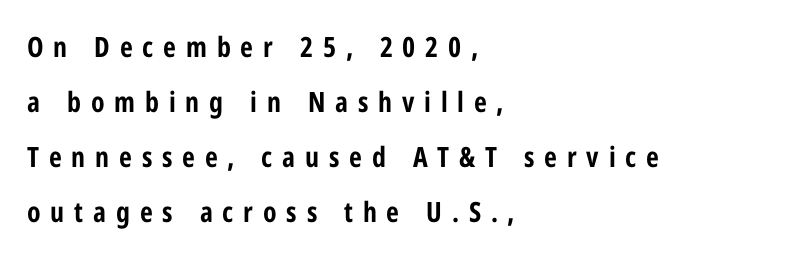
A typesetter would call this leading open, well beyond the default. The letters stand upright; this is a roman face. Summary of weight: heavy, a full bold. The passage shown is typeset with a sans-serif family. Look at the tracking — it's clearly loosened, letters drifting apart.
